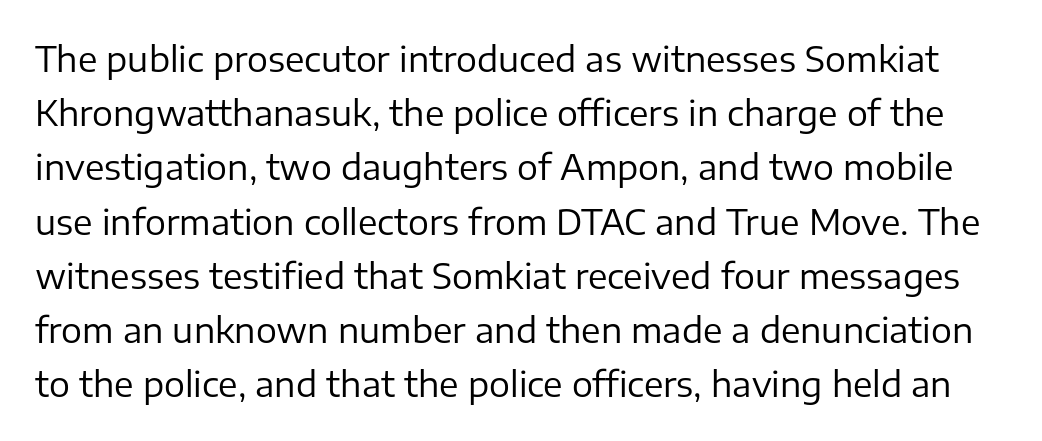
{"serif": "no", "italic": "no", "bold": "no", "weight": "regular", "width": "normal", "stroke_contrast": "low", "x_height": "medium", "monospaced": "no", "underline": "no", "line_spacing": "normal", "line_spacing_ratio": 1.55, "letter_spacing": "normal", "letter_spacing_em": 0.0, "glyph_px": 35}
